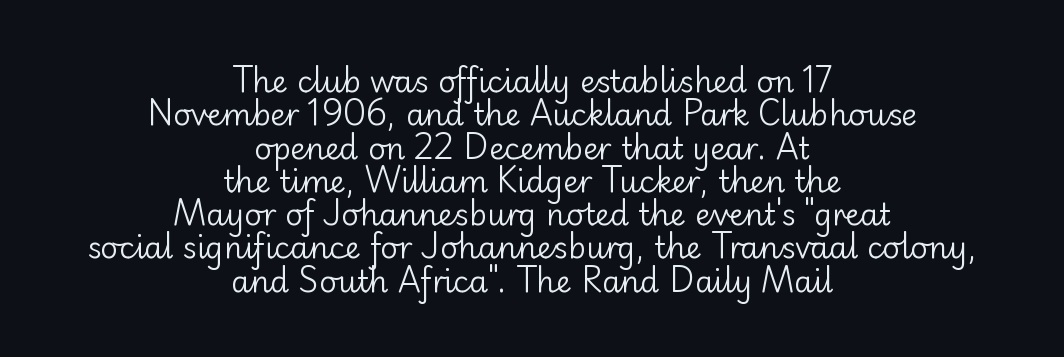
{"serif": "no", "italic": "no", "bold": "no", "weight": "regular", "width": "normal", "stroke_contrast": "low", "x_height": "small", "monospaced": "no", "underline": "no", "align": "center", "line_spacing": "tight", "line_spacing_ratio": 1.11, "letter_spacing": "normal", "letter_spacing_em": 0.0, "glyph_px": 30}
